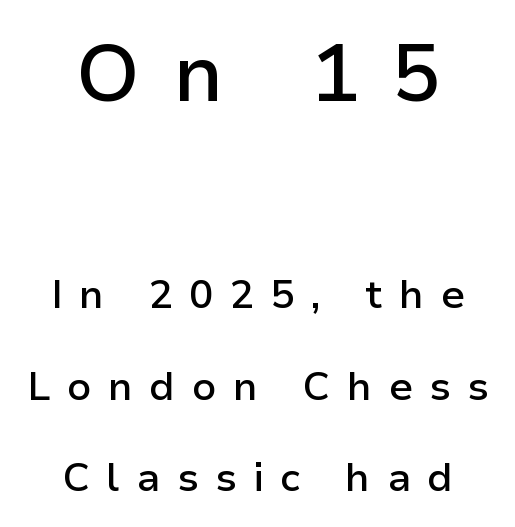
{"serif": "no", "italic": "no", "bold": "semi", "weight": "semibold", "width": "normal", "stroke_contrast": "low", "x_height": "medium", "monospaced": "no", "underline": "no", "align": "center", "line_spacing": "loose", "line_spacing_ratio": 2.29, "letter_spacing": "wide", "letter_spacing_em": 0.41, "larger_block": "first", "size_ratio": 2.0, "glyph_px": 80}
